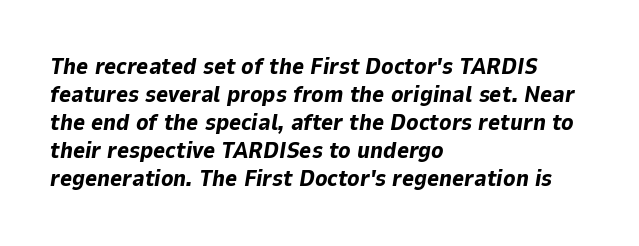
{"italic": "yes", "lean": "right", "slant_degrees": 9, "bold": "yes", "underline": "no", "align": "left", "line_spacing_ratio": 1.22, "letter_spacing": "normal", "letter_spacing_em": 0.0, "glyph_px": 23}
